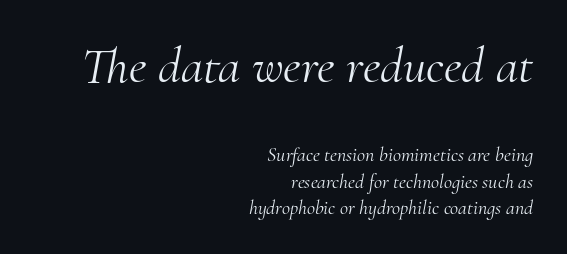
{"serif": "yes", "italic": "yes", "lean": "right", "slant_degrees": 10, "bold": "no", "weight": "light", "width": "normal", "stroke_contrast": "medium", "x_height": "small", "monospaced": "no", "underline": "no", "align": "right", "line_spacing": "normal", "line_spacing_ratio": 1.32, "letter_spacing": "normal", "letter_spacing_em": 0.0, "larger_block": "first", "size_ratio": 2.55, "glyph_px": 51}
